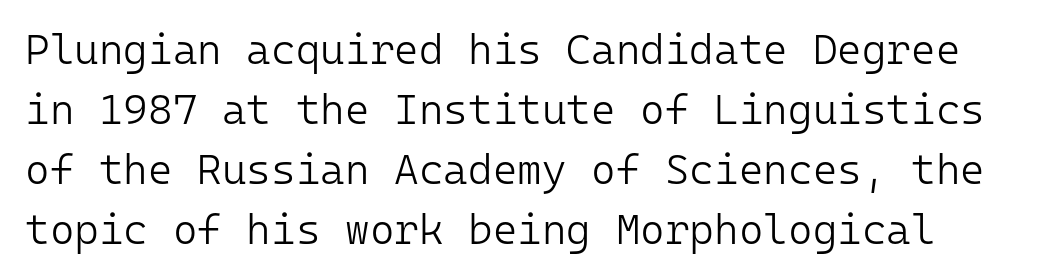
The image shows 42 px light sans-serif type, upright, monospaced; set normal line spacing (1.43x), normal letter spacing, not underlined; low stroke contrast and a medium x-height.
